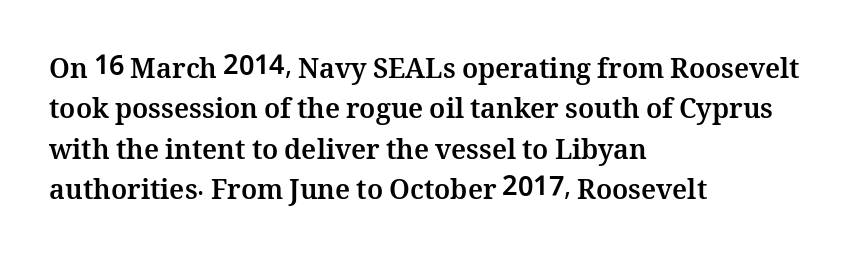
Look at the tracking — it's just the regular setting, nothing added. A classic flush-left, rag-right setting is used for this passage. Lines of text with bare space underneath. The font's upright variant was chosen for this text.
